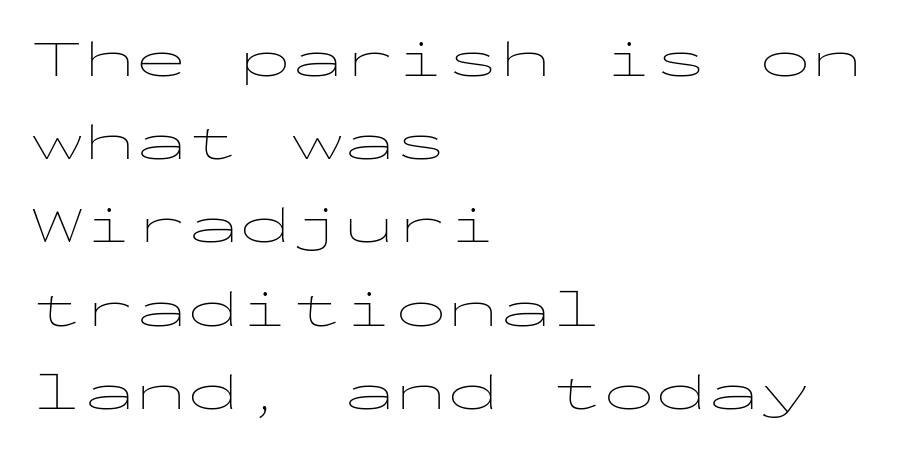
Think of a typewriter: that constant character pitch is what you see here. Nobody drew a line under any word here. The gaps between neighbouring characters are ordinary and unremarkable. In terms of leading, this rendering sits right in the middle. Typeset ragged right — the left edge is the straight one. You can tell from the bare stems that sans-serif type was used.
